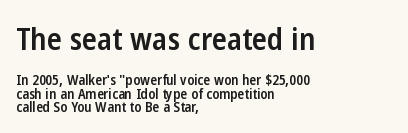
The image shows 31 px semibold, condensed sans-serif type, upright; set left-aligned, tight line spacing (0.95x), normal letter spacing, not underlined; the first (top) block is 2.21x larger; low stroke contrast and a medium x-height.
